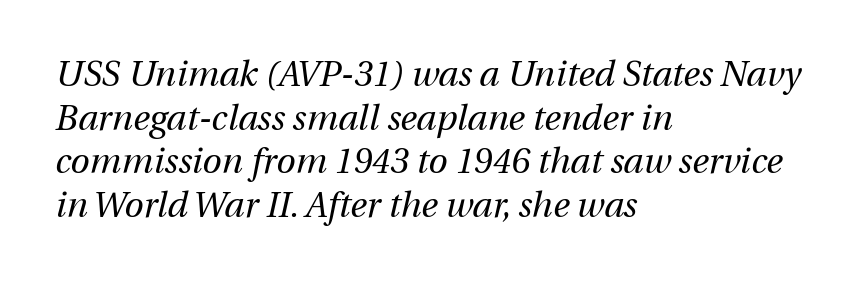
You could not count columns in this text — the font is proportionally spaced. The lines sit at an ordinary, default distance from one another. Type without underlining. Letter spacing: default. In terms of posture, this sample is oblique. All the whitespace from short lines collects on the right.
